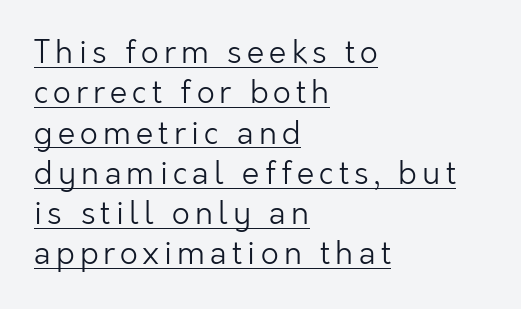
Where is the straight margin? On the left. Regarding serifs, this sample does without them. Weight: in the light-to-regular range. Regarding leading, the lines here are spaced in the standard way. Proportional: the letters do not fall into vertical columns.
